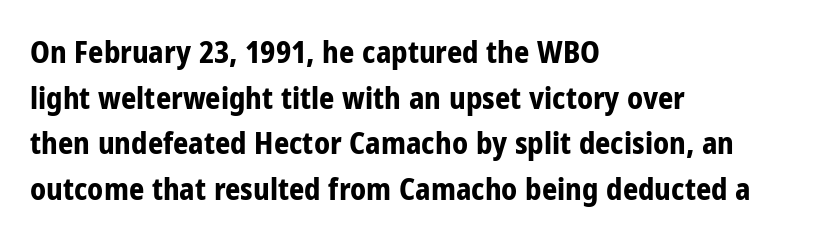
{"serif": "no", "italic": "no", "bold": "yes", "weight": "bold", "width": "condensed", "stroke_contrast": "low", "x_height": "medium", "monospaced": "no", "underline": "no", "align": "left", "line_spacing": "normal", "line_spacing_ratio": 1.52, "letter_spacing": "normal", "letter_spacing_em": 0.0, "glyph_px": 30}
